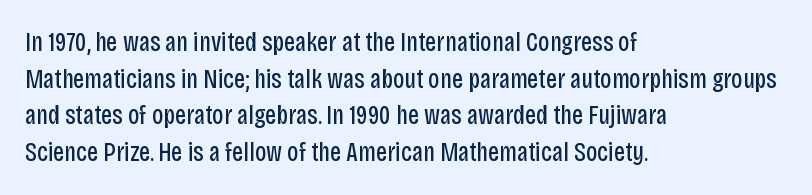
Reading down the block, your eye returns to a fixed left position each line. Do the letters lean? They stand straight. The strip under each line holds only bare page. Bold? No — there's no thickening of the strokes. Line spacing here is normal. Glyph-to-glyph distance matches everyday printed text.
